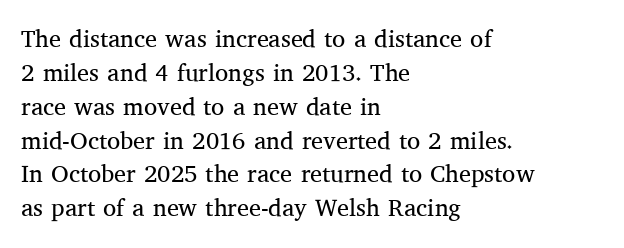
The image shows 24 px text type, upright; set left-aligned, normal line spacing (1.41x), normal letter spacing, not underlined.
